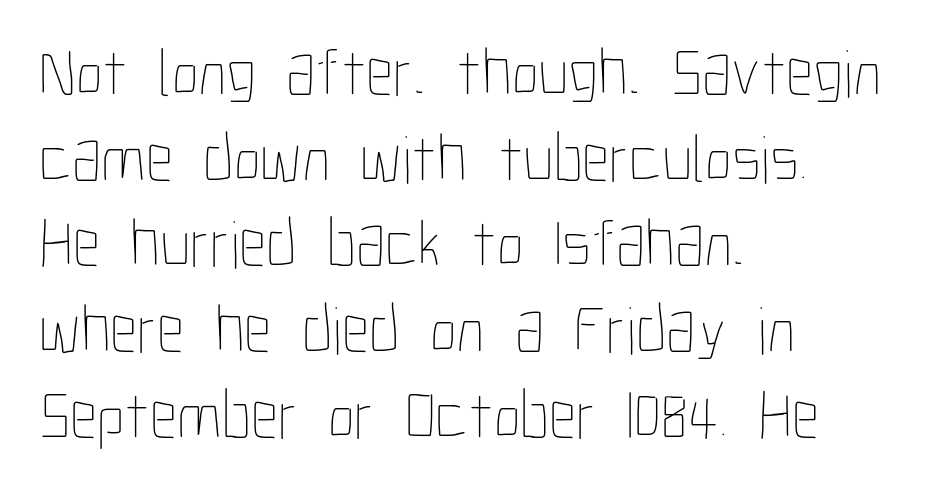
The image shows 68 px thin, condensed type, upright; set left-aligned, normal line spacing (1.26x), normal letter spacing, not underlined; low stroke contrast and a medium x-height.
